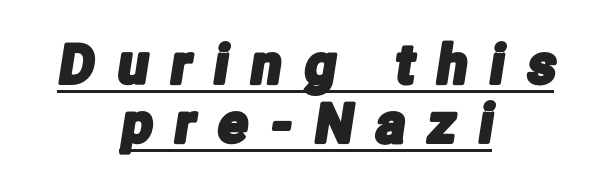
Q: Is the typeface a serif or a sans-serif typeface? A: Sans-serif.
Q: Is the text underlined? A: Yes.
Q: How is the paragraph aligned? A: Centered.
Q: Is the spacing between letters normal or unusually wide? A: Unusually wide.
Q: Is the spacing between lines tight, normal or loose? A: Tight.
Q: Width (condensed, normal, or wide)? A: Condensed.
Q: Stroke contrast? A: Low.
Q: x-height? A: Medium.
Q: Monospaced? A: No.
